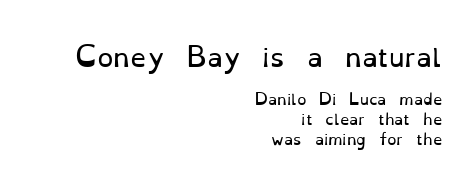
Q: Is the text bold? A: No.
Q: Is the text italic (slanted)? A: No, it is upright.
Q: Is the text underlined? A: No.
Q: How is the paragraph aligned? A: Right-aligned.
Q: Is the spacing between letters normal or unusually wide? A: Normal.
Q: Is the spacing between lines tight, normal or loose? A: Normal.
Q: Which block of text is set in a larger size, the first (top) or the second (bottom)? A: The first (top) one.
